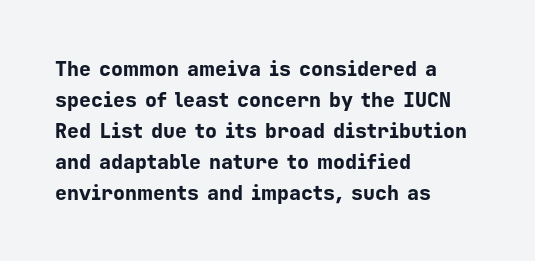
The image shows 20 px bold type, upright; set left-aligned, normal line spacing (1.55x), normal letter spacing, not underlined.
